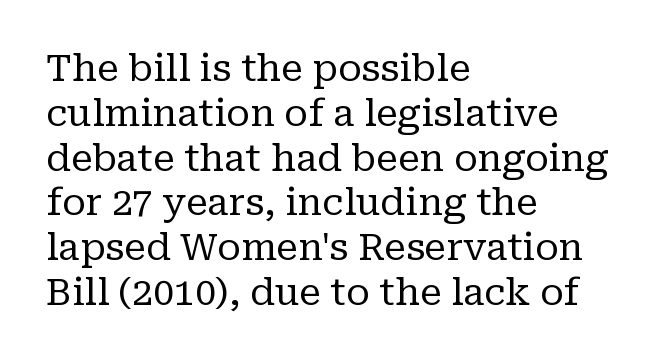
The passage is arranged the way most books set body copy — flush left. The typeface chosen for these lines features serifs. No letter is thick-stroked: the sample isn't bold. Observe the ordinary spacing: letters are neighbours, not strangers. Character widths vary here, with narrow letters taking less room than wide ones.
